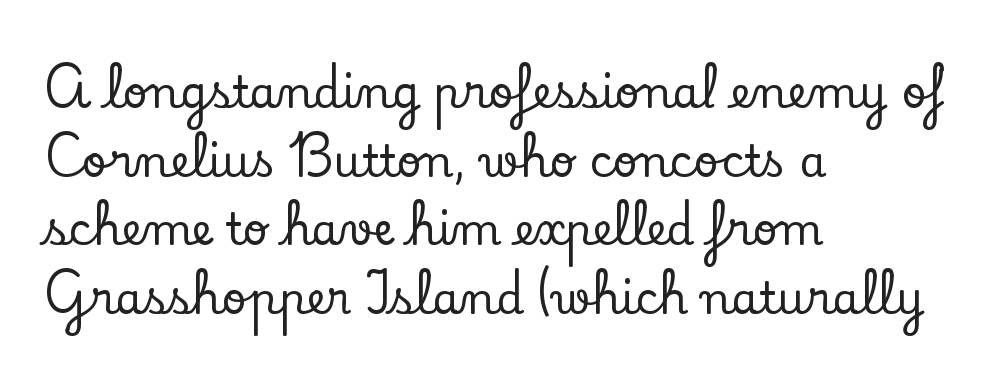
Just letters on the line, the space beneath them empty. Note the varied advance widths — an 'i' is clearly narrower than an 'm'. Posture: upright roman. Does extra space separate the letters? No, they use regular spacing. The ragged edge is on the right, which tells us the setting is flush left.
